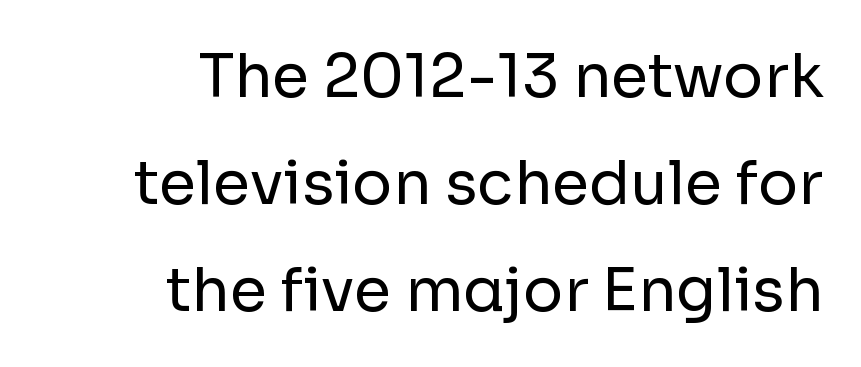
The image shows 60 px regular-weight sans-serif type, upright; set right-aligned, line spacing 1.78x, normal letter spacing, not underlined; low stroke contrast and a medium x-height.
